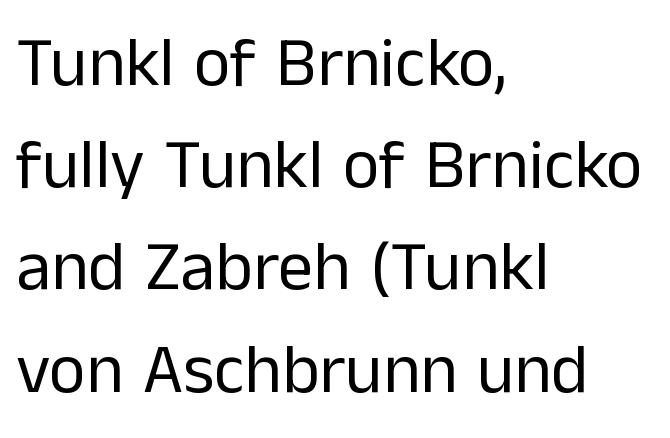
The image shows 70 px regular-weight sans-serif type, upright; set left-aligned, normal line spacing (1.46x), normal letter spacing, not underlined; low stroke contrast and a medium x-height.
